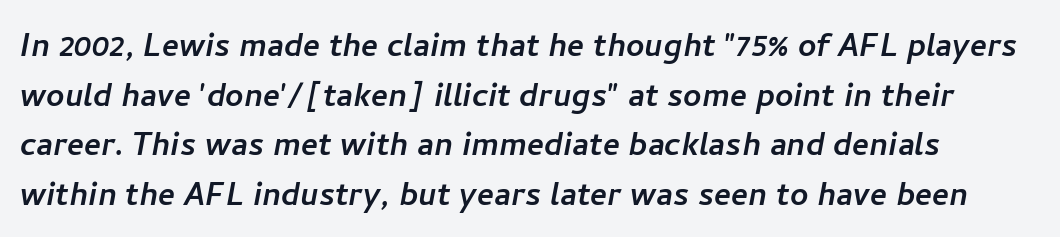
The image shows 40 px sans-serif type; set line spacing 1.24x, normal letter spacing, not underlined; low stroke contrast and a medium x-height.
